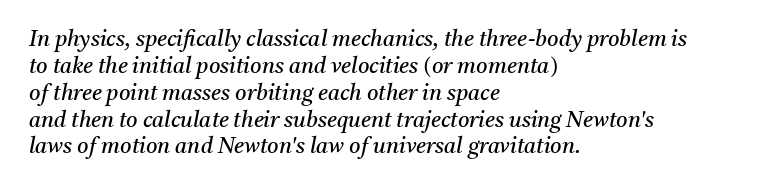
{"italic": "yes", "lean": "right", "slant_degrees": 11, "bold": "no", "underline": "no", "align": "left", "line_spacing_ratio": 1.22, "letter_spacing": "normal", "letter_spacing_em": 0.0, "glyph_px": 22}
